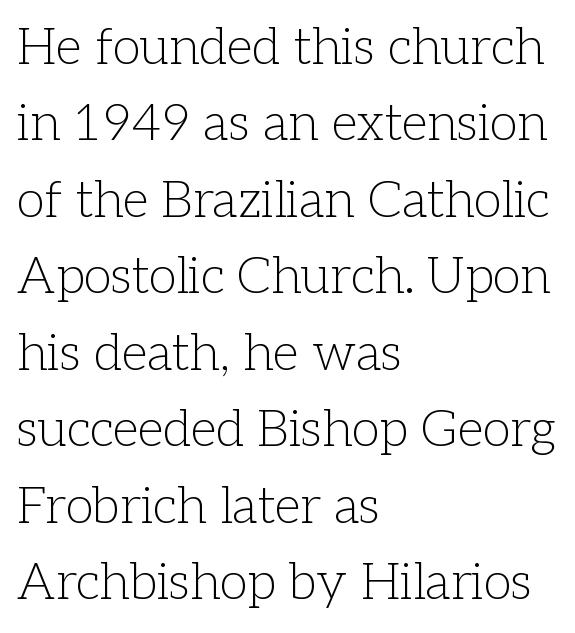
{"serif": "yes", "italic": "no", "bold": "no", "weight": "light", "width": "normal", "stroke_contrast": "low", "x_height": "medium", "monospaced": "no", "underline": "no", "align": "left", "line_spacing": "normal", "line_spacing_ratio": 1.5, "letter_spacing": "normal", "letter_spacing_em": 0.0, "glyph_px": 51}
